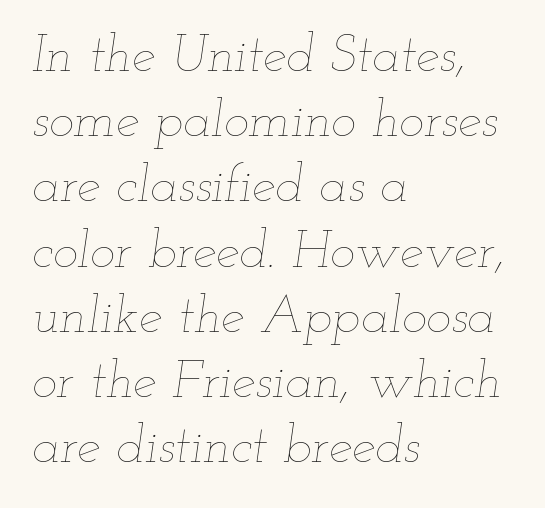
The image shows 53 px thin, wide type, italic (leaning right); set left-aligned, line spacing 1.23x, normal letter spacing, not underlined; low stroke contrast and a small x-height.
